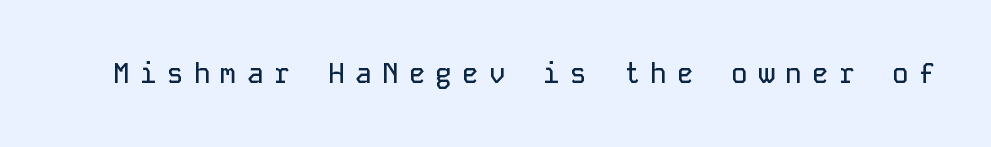
The image shows 28 px sans-serif type, upright, monospaced; set unusually wide letter spacing (+0.36 em), not underlined; low stroke contrast and a medium x-height.
